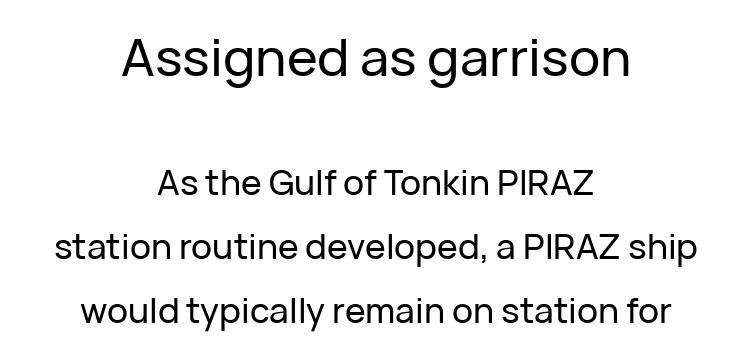
{"serif": "no", "italic": "no", "width": "normal", "stroke_contrast": "low", "x_height": "medium", "monospaced": "no", "underline": "no", "align": "center", "line_spacing_ratio": 1.83, "letter_spacing": "normal", "letter_spacing_em": 0.0, "larger_block": "first", "size_ratio": 1.49, "glyph_px": 52}
